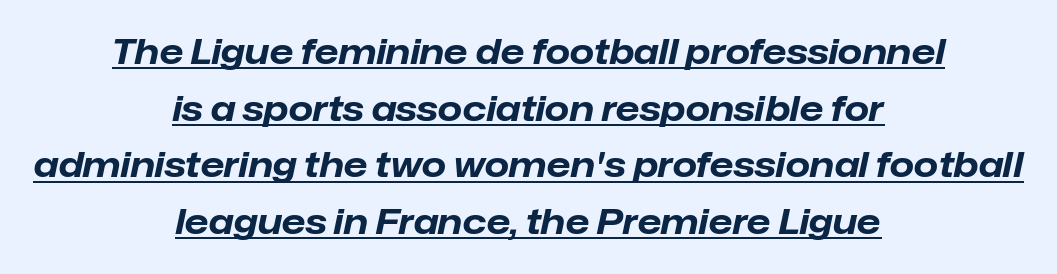
Is this a fixed-width face? No — the glyphs have proportional, varying widths. You can tell it's italic because the verticals aren't actually vertical. The font is running at its bold setting. Standard letterfit; no display-style spreading of the glyphs.
